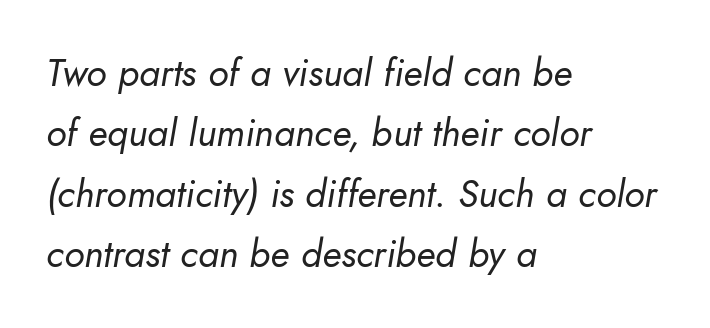
The image shows 38 px regular-weight type, italic (leaning right); set left-aligned, normal line spacing (1.59x), normal letter spacing, not underlined; low stroke contrast and a small x-height.
